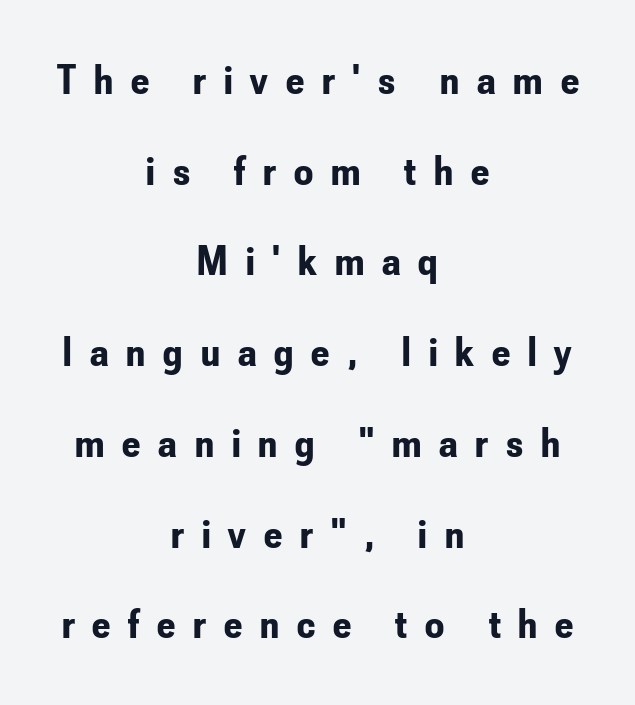
Varying glyph widths throughout — classic text-font behaviour. If you folded the block vertically in half, each line would mirror itself in length. Summary of weight: heavy, a full bold. The face used here is a sans, in the tradition of grotesques and geometrics.
